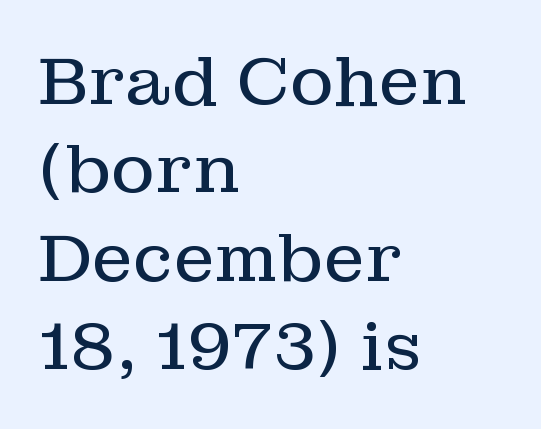
Yep, those are serifs on the letters. A bare baseline throughout the passage. Proportional: the letters do not fall into vertical columns. Notice how the passage keeps a crisp vertical edge on the left only. Words appear dense and cohesive because spacing is normal. Nope, not italic — everything's standing straight.
